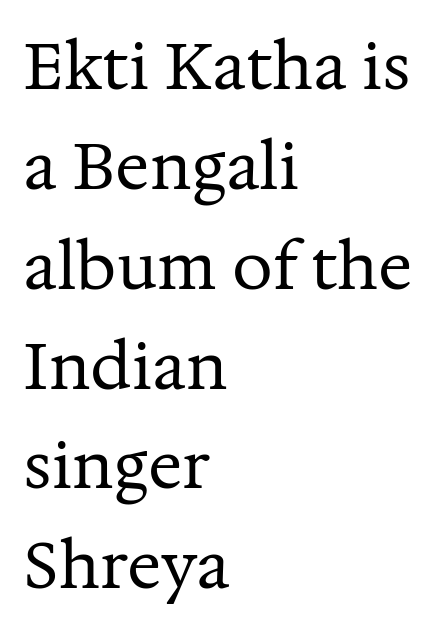
The image shows 64 px regular-weight serif type, upright; set left-aligned, normal line spacing (1.56x), normal letter spacing, not underlined; medium stroke contrast and a medium x-height.
